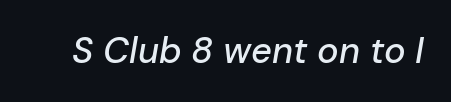
Q: Is the text italic (slanted)? A: Yes, it leans right by about 10 degrees.
Q: Is the text underlined? A: No.
Q: Is the spacing between letters normal or unusually wide? A: Normal.
Q: Width (condensed, normal, or wide)? A: Normal.
Q: Stroke contrast? A: Low.
Q: x-height? A: Medium.
Q: Monospaced? A: No.
